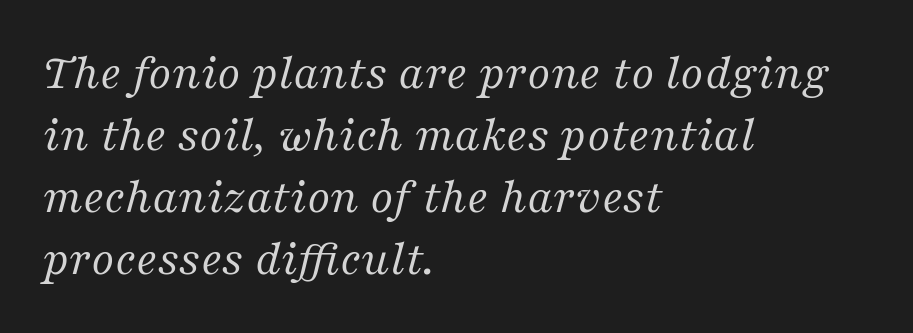
Q: Is the text bold? A: No.
Q: Is the text italic (slanted)? A: Yes, it leans right by about 16 degrees.
Q: Is the typeface a serif or a sans-serif typeface? A: Serif.
Q: Is the text underlined? A: No.
Q: How is the paragraph aligned? A: Left-aligned.
Q: Is the spacing between letters normal or unusually wide? A: Normal.
Q: Width (condensed, normal, or wide)? A: Normal.
Q: Stroke contrast? A: Medium.
Q: x-height? A: Medium.
Q: Monospaced? A: No.
